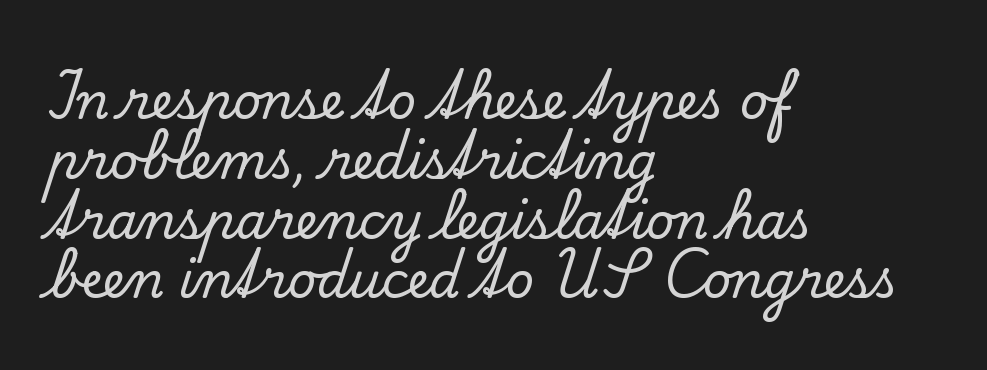
Every row of glyphs begins at an identical x-position on the left. Unmarked baselines from the first word to the last. Nothing unusual about the tracking: characters are spaced as the font intends. Small tapered or slab feet sit at the stroke ends, so this counts as serif. You could not count columns in this text — the font is proportionally spaced.
